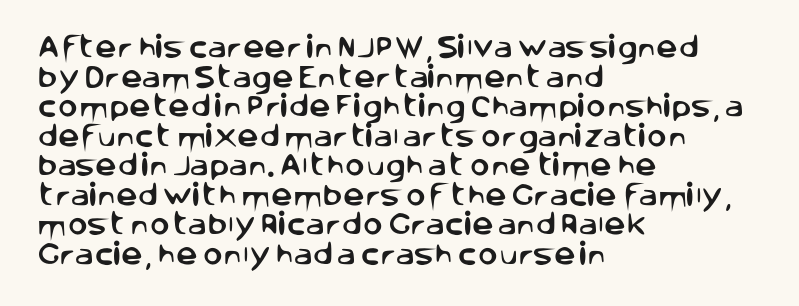
The rag falls on the right side of this text block. This sample uses an upright cut, with every glyph sitting square on the baseline. This sample uses plain, unmodified letter spacing. The strip under each line holds only bare page.
